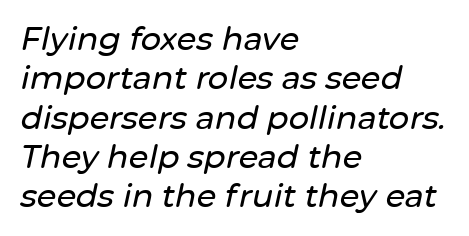
{"italic": "yes", "lean": "right", "slant_degrees": 12, "width": "normal", "stroke_contrast": "low", "x_height": "medium", "monospaced": "no", "underline": "no", "align": "left", "line_spacing_ratio": 1.23, "letter_spacing": "normal", "letter_spacing_em": 0.0, "glyph_px": 32}
